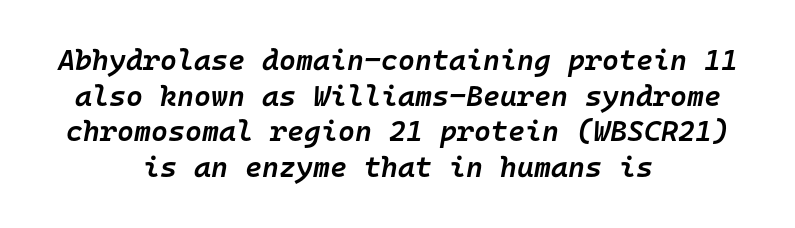
The image shows 29 px semibold type, italic (leaning right), monospaced; set centered, line spacing 1.23x, normal letter spacing, not underlined; low stroke contrast and a medium x-height.
